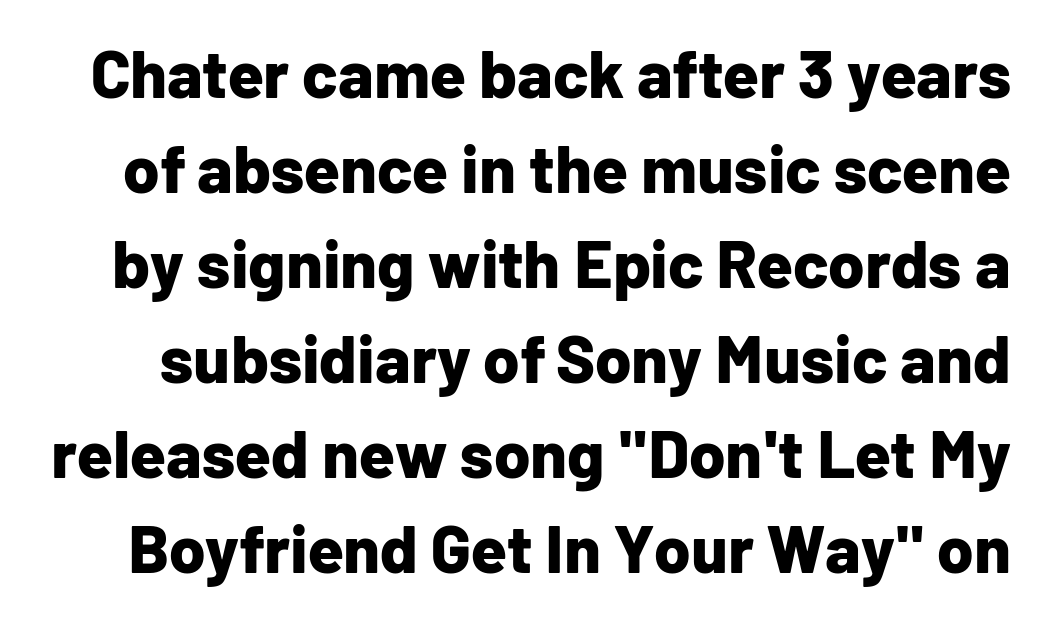
When letters stand straight like this, we call the style roman or upright. The passage shown is typed in a proportional face where columns would drift. Inter-character spacing is left at the font's built-in metrics. Any mark beneath the type? The region is blank.
